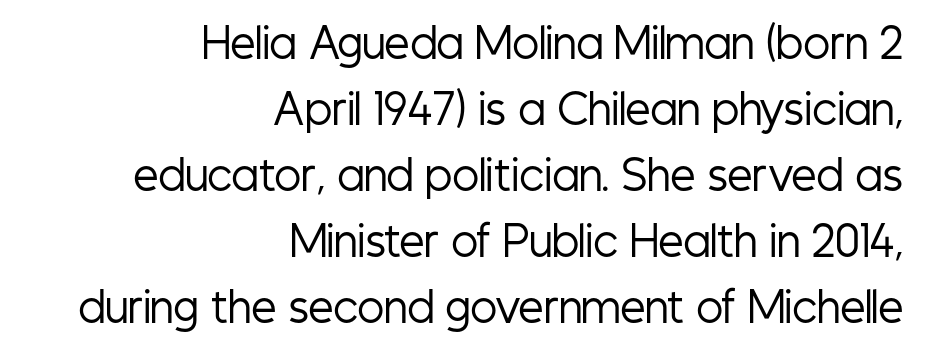
Q: Is the text bold? A: No.
Q: Is the text italic (slanted)? A: No, it is upright.
Q: Is the typeface a serif or a sans-serif typeface? A: Sans-serif.
Q: Is the text underlined? A: No.
Q: How is the paragraph aligned? A: Right-aligned.
Q: Is the spacing between letters normal or unusually wide? A: Normal.
Q: Is the spacing between lines tight, normal or loose? A: Normal.
Q: Width (condensed, normal, or wide)? A: Condensed.
Q: Stroke contrast? A: Low.
Q: x-height? A: Medium.
Q: Monospaced? A: No.
